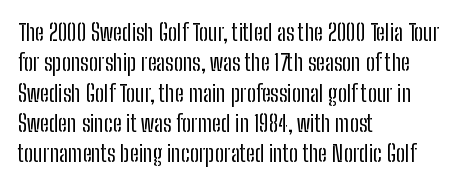
The space directly below the letters is spotless. Caption: standard tracking, unaltered. Vertically, the passage feels balanced, rows spaced as you'd expect. Does the lettering tilt? It doesn't — this is upright.
